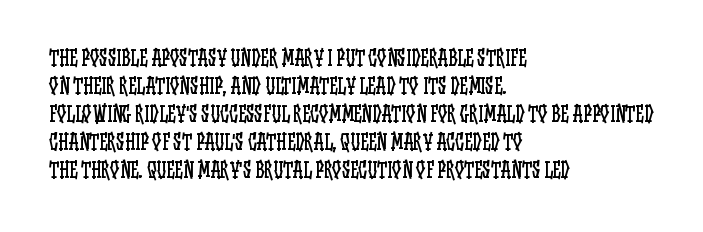
The paragraph has a hard left edge and a soft right edge. Rows of type keep a routine distance in the vertical direction. The letters sit at their default tracking, neither squeezed nor spread. Posture: vertical.
